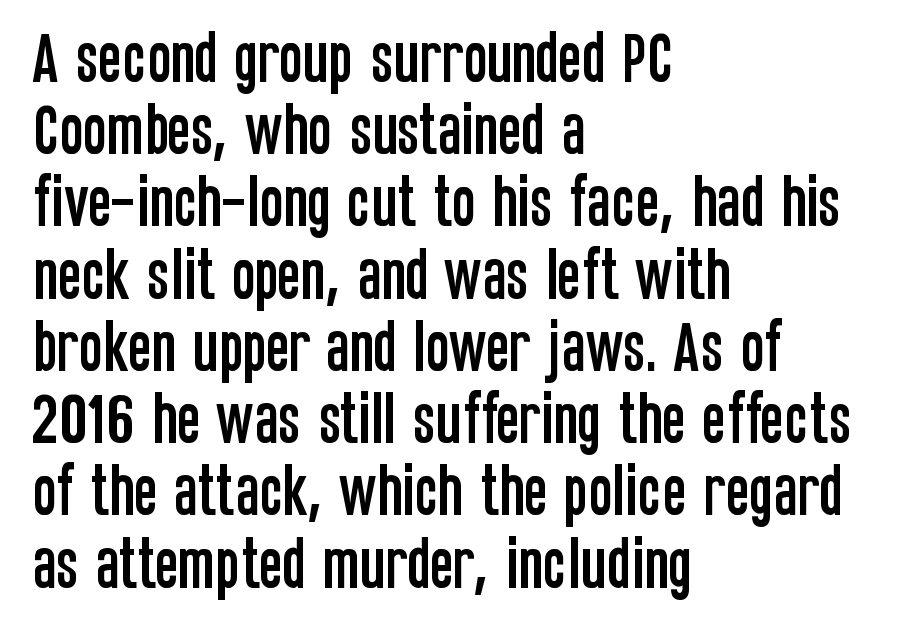
{"serif": "no", "italic": "no", "width": "condensed", "stroke_contrast": "low", "x_height": "large", "monospaced": "no", "underline": "no", "align": "left", "line_spacing": "normal", "line_spacing_ratio": 1.29, "letter_spacing": "normal", "letter_spacing_em": 0.0, "glyph_px": 56}
